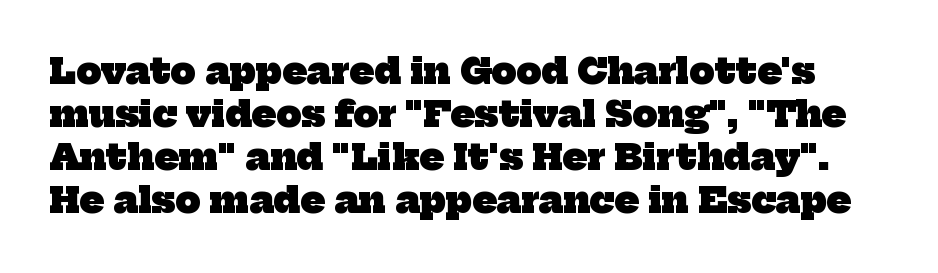
Q: Is the text bold? A: Yes.
Q: Is the typeface a serif or a sans-serif typeface? A: Serif.
Q: Is the text underlined? A: No.
Q: Is the spacing between letters normal or unusually wide? A: Normal.
Q: Width (condensed, normal, or wide)? A: Normal.
Q: Stroke contrast? A: Low.
Q: x-height? A: Medium.
Q: Monospaced? A: No.
